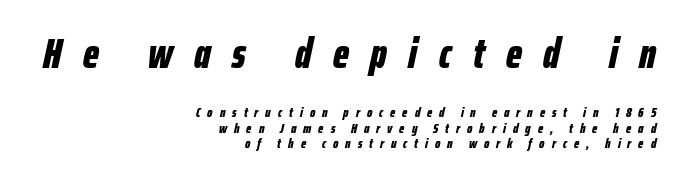
Q: Is the text bold? A: Yes.
Q: Is the text italic (slanted)? A: Yes, it leans right by about 12 degrees.
Q: Is the text underlined? A: No.
Q: How is the paragraph aligned? A: Right-aligned.
Q: Is the spacing between letters normal or unusually wide? A: Unusually wide.
Q: Is the spacing between lines tight, normal or loose? A: Tight.
Q: Which block of text is set in a larger size, the first (top) or the second (bottom)? A: The first (top) one.
Q: Width (condensed, normal, or wide)? A: Condensed.
Q: Stroke contrast? A: Low.
Q: x-height? A: Medium.
Q: Monospaced? A: No.
